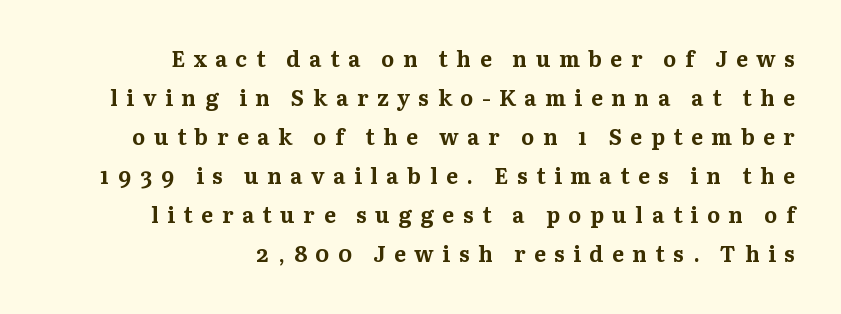
Has an underline been added? It has not. Right-aligned paragraph, ragged on the left. The line texture is sparse and dotted thanks to wide tracking. As a designer I'd log this as weight 700, bold. Designer's note — italics off, roman on.
